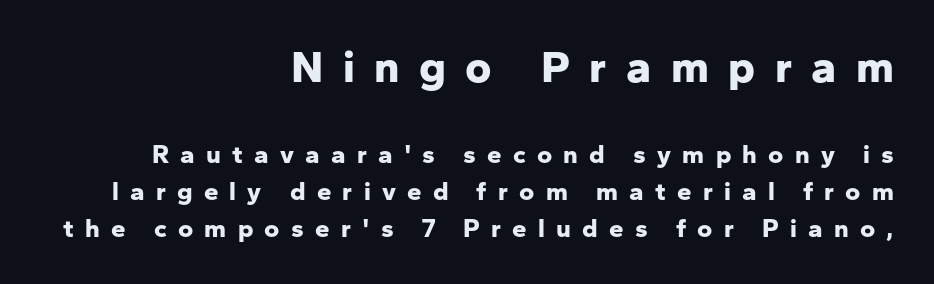
Caption: upper text group enlarged, lower text group reduced. Beneath every word, the page is bare. The passage shown is typed in a proportional face where columns would drift. The rendering shows plain stroke endings on the letterforms — a sans-serif design. Whoever set this chose a conventional vertical rhythm.
